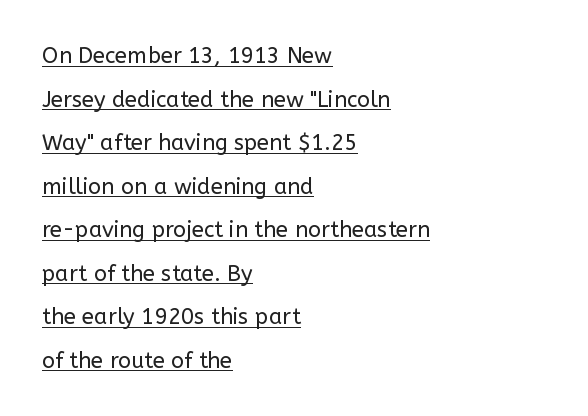
The image shows 22 px text type, upright; set left-aligned, loose line spacing (1.98x), normal letter spacing, underlined.
